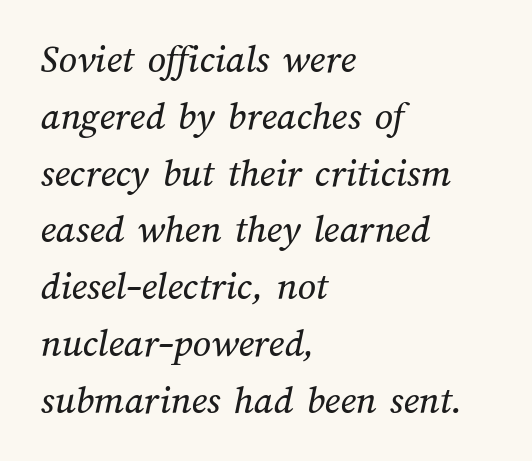
Vertical spacing — default. Left-aligned paragraph, ragged on the right. These lines are rendered in a variable-pitch font. A bare baseline throughout the passage. Caption: standard tracking, unaltered.
